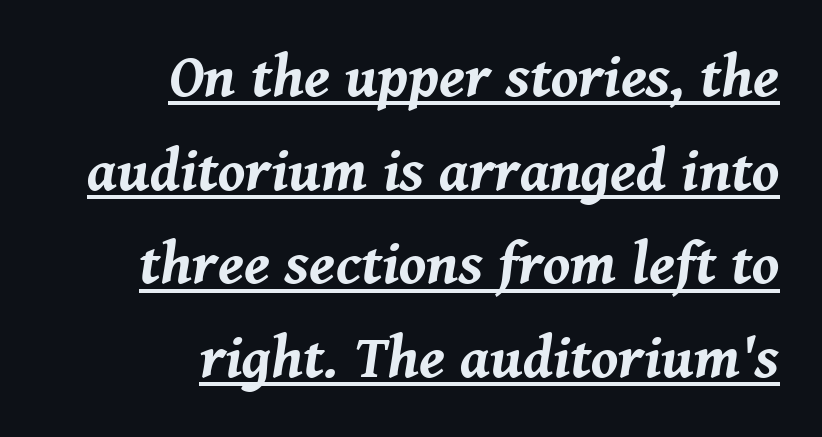
Q: Is the text bold? A: Yes.
Q: Is the text italic (slanted)? A: Yes, it leans right by about 8 degrees.
Q: Is the text underlined? A: Yes.
Q: How is the paragraph aligned? A: Right-aligned.
Q: Is the spacing between letters normal or unusually wide? A: Normal.
Q: Is the spacing between lines tight, normal or loose? A: Normal.
Q: Width (condensed, normal, or wide)? A: Normal.
Q: Stroke contrast? A: Medium.
Q: x-height? A: Medium.
Q: Monospaced? A: No.
